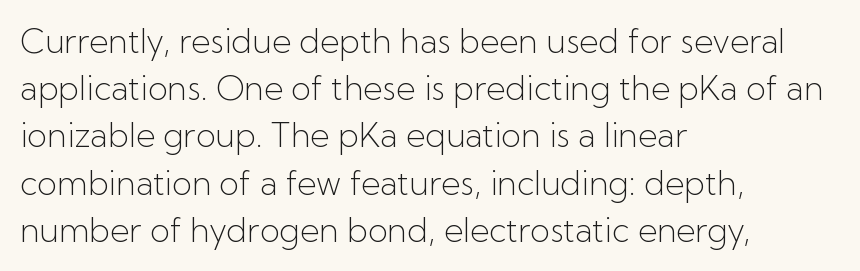
The letters carry no serifs — their stems end cleanly without finishing strokes. Each line starts at the same left margin while the right side varies. Compared with typical paragraphs, the rows here are spaced about the same. The lettering stays uniformly vertical, giving the passage a roman look. Note the varied advance widths — an 'i' is clearly narrower than an 'm'. You could call the tracking neutral — neither tight nor loose.
